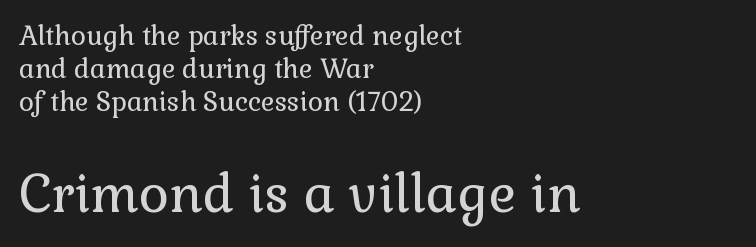
The image shows 52 px regular-weight serif type, upright; set left-aligned, normal line spacing (1.27x), normal letter spacing, not underlined; the second (bottom) block is 2.0x larger; low stroke contrast and a medium x-height.
